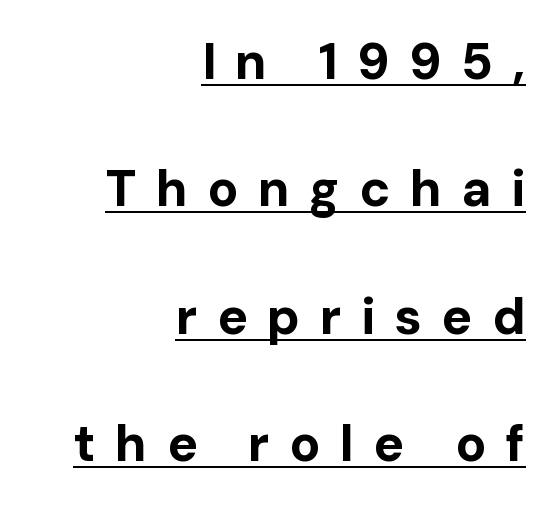
Q: Is the text bold? A: Yes.
Q: Is the text italic (slanted)? A: No, it is upright.
Q: Is the typeface a serif or a sans-serif typeface? A: Sans-serif.
Q: Is the text underlined? A: Yes.
Q: How is the paragraph aligned? A: Right-aligned.
Q: Is the spacing between letters normal or unusually wide? A: Unusually wide.
Q: Is the spacing between lines tight, normal or loose? A: Loose.
Q: Width (condensed, normal, or wide)? A: Normal.
Q: Stroke contrast? A: Low.
Q: x-height? A: Medium.
Q: Monospaced? A: No.
